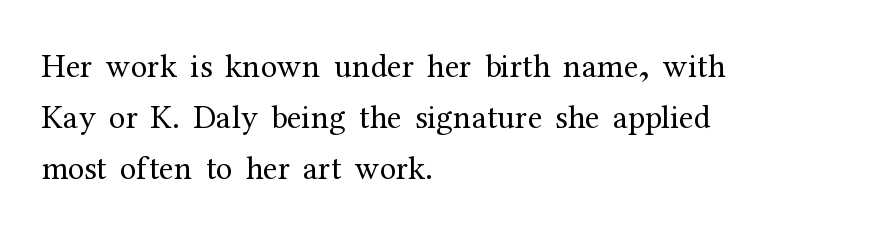
{"serif": "yes", "italic": "no", "bold": "no", "weight": "regular", "width": "normal", "stroke_contrast": "medium", "x_height": "medium", "monospaced": "no", "underline": "no", "align": "left", "line_spacing": "normal", "line_spacing_ratio": 1.54, "letter_spacing": "normal", "letter_spacing_em": 0.0, "glyph_px": 33}
